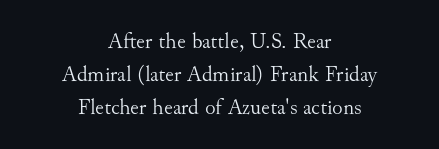
The passage shown stacks its lines at a standard gap. Weight: not bold — regular or lighter. The strip under each line holds only bare page. What stands out about the letter spacing? Nothing — it is the standard amount.
